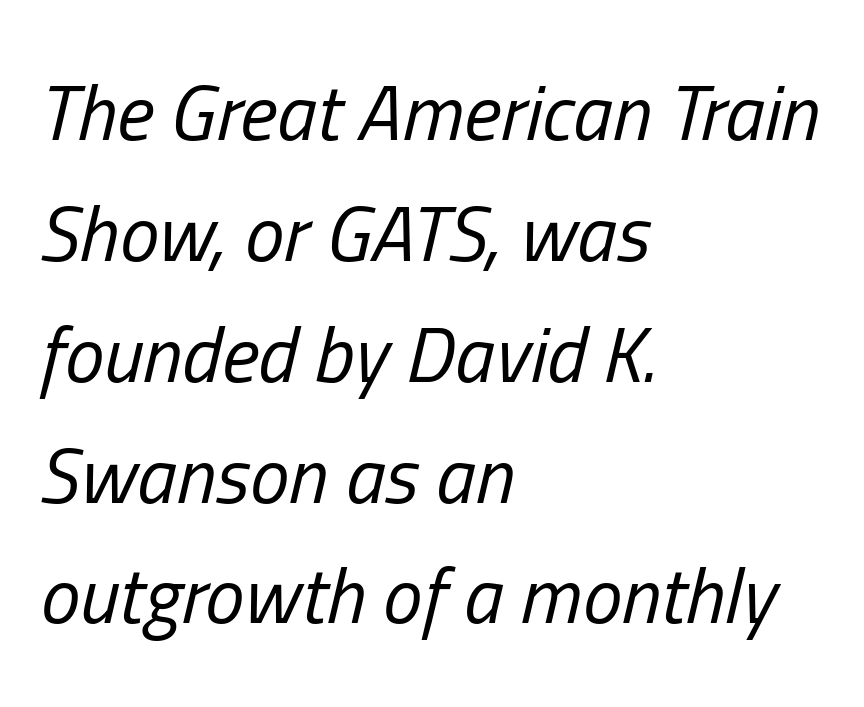
Q: Is the text bold? A: No.
Q: Is the text italic (slanted)? A: Yes, it leans right by about 13 degrees.
Q: Is the text underlined? A: No.
Q: How is the paragraph aligned? A: Left-aligned.
Q: Is the spacing between letters normal or unusually wide? A: Normal.
Q: Is the spacing between lines tight, normal or loose? A: Normal.
Q: Width (condensed, normal, or wide)? A: Condensed.
Q: Stroke contrast? A: Low.
Q: x-height? A: Medium.
Q: Monospaced? A: No.
